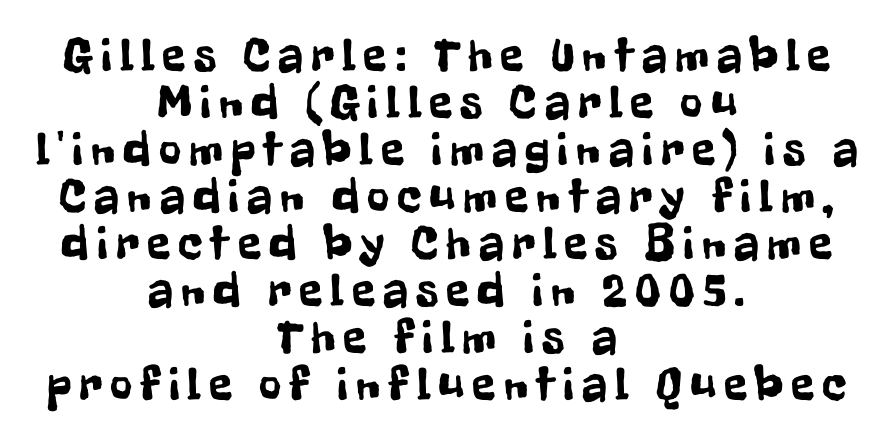
Regarding serifs, this sample does without them. Think of a printed novel: that variable character pitch is what you see here. The rendering positions every line midway between the sides. Lines of text with bare space underneath.
